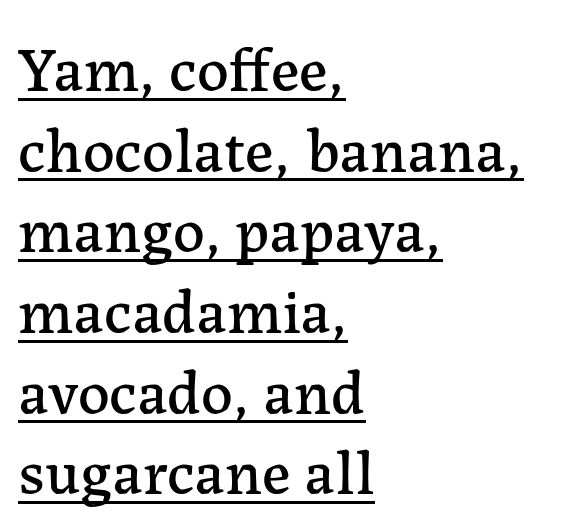
Q: Is the text italic (slanted)? A: No, it is upright.
Q: Is the typeface a serif or a sans-serif typeface? A: Serif.
Q: Is the text underlined? A: Yes.
Q: How is the paragraph aligned? A: Left-aligned.
Q: Is the spacing between letters normal or unusually wide? A: Normal.
Q: Is the spacing between lines tight, normal or loose? A: Normal.
Q: Width (condensed, normal, or wide)? A: Normal.
Q: Stroke contrast? A: Low.
Q: x-height? A: Medium.
Q: Monospaced? A: No.
